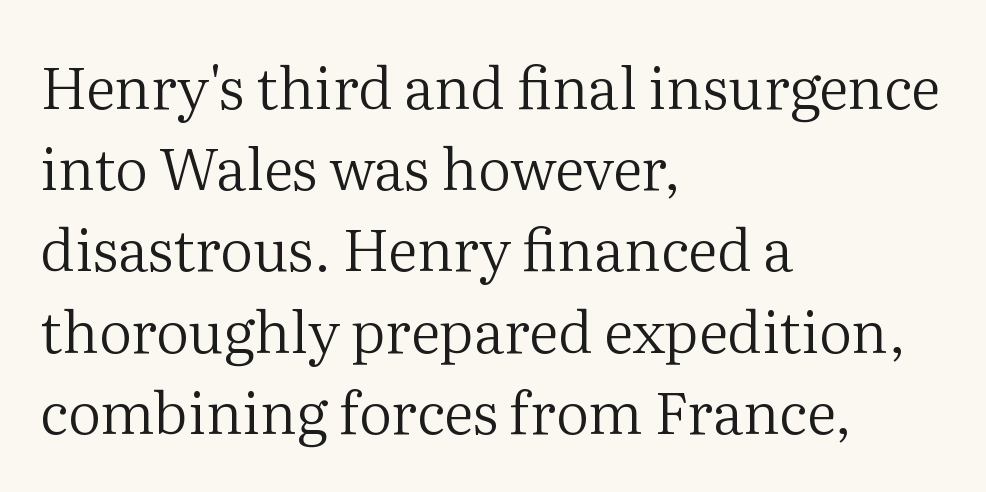
Q: Is the text bold? A: No.
Q: Is the text italic (slanted)? A: No, it is upright.
Q: Is the typeface a serif or a sans-serif typeface? A: Serif.
Q: Is the text underlined? A: No.
Q: How is the paragraph aligned? A: Left-aligned.
Q: Is the spacing between letters normal or unusually wide? A: Normal.
Q: Is the spacing between lines tight, normal or loose? A: Normal.
Q: Width (condensed, normal, or wide)? A: Normal.
Q: Stroke contrast? A: Medium.
Q: x-height? A: Medium.
Q: Monospaced? A: No.
